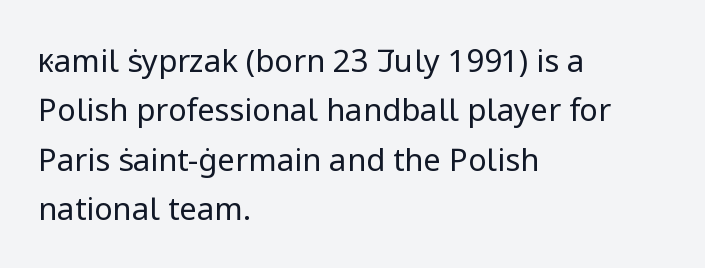
{"serif": "no", "italic": "no", "bold": "no", "weight": "regular", "width": "normal", "stroke_contrast": "low", "x_height": "medium", "monospaced": "no", "underline": "no", "align": "left", "line_spacing": "normal", "line_spacing_ratio": 1.59, "letter_spacing": "normal", "letter_spacing_em": 0.0, "glyph_px": 31}
